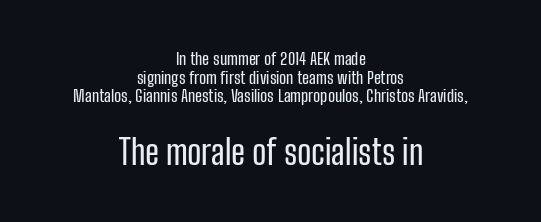
The image shows 34 px condensed sans-serif type, upright; set centered, tight line spacing (1.1x), normal letter spacing, not underlined; the second (bottom) block is 2.0x larger; low stroke contrast and a medium x-height.
